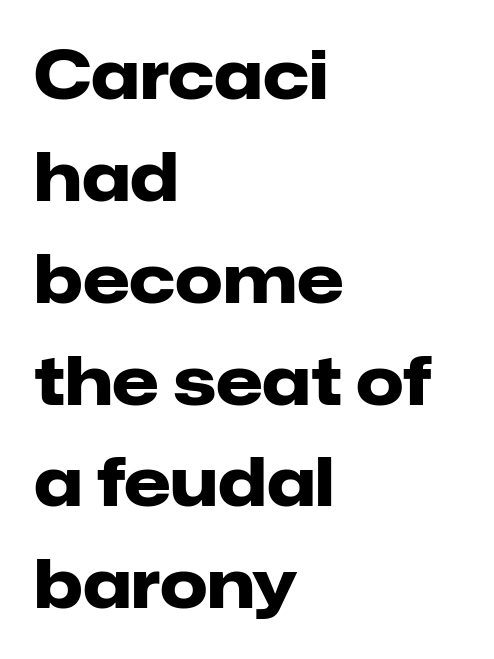
{"serif": "no", "italic": "no", "bold": "yes", "weight": "heavy", "width": "normal", "stroke_contrast": "low", "x_height": "medium", "monospaced": "no", "underline": "no", "align": "left", "line_spacing": "normal", "line_spacing_ratio": 1.52, "letter_spacing": "normal", "letter_spacing_em": 0.0, "glyph_px": 67}
